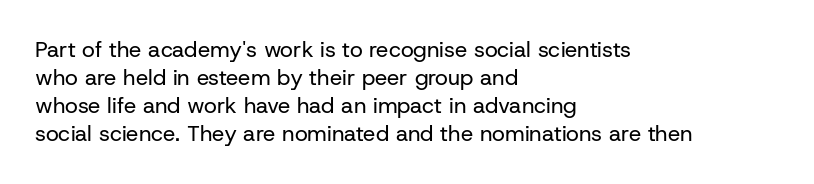
Q: Is the text bold? A: No.
Q: Is the text italic (slanted)? A: No, it is upright.
Q: Is the text underlined? A: No.
Q: How is the paragraph aligned? A: Left-aligned.
Q: Is the spacing between letters normal or unusually wide? A: Normal.
Q: Is the spacing between lines tight, normal or loose? A: Normal.
